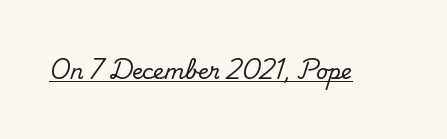
The image shows 21 px text type; set normal letter spacing, underlined.
